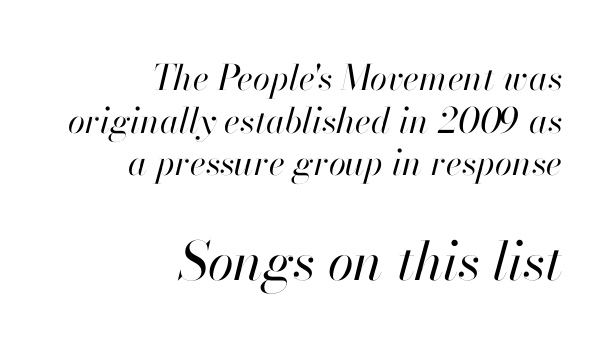
Observe the ordinary spacing: letters are neighbours, not strangers. Designer's note — italics engaged. Caption: upper text group reduced, lower text group enlarged. Note the varied advance widths — an 'i' is clearly narrower than an 'm'. Right-aligned paragraph, ragged on the left. The space beneath each line is pristine and unruled.
